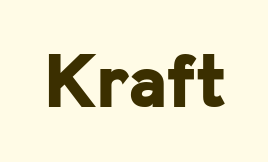
The type sits square on the baseline with zero lean. The letters advance in unequal steps, a hallmark of proportional type. A full-strength bold gives these letters their thick strokes. Serif or sans? Sans — the stroke terminals are bare. Look at the tracking — it's just the regular setting, nothing added. Each row of text sits above clean, open space.
